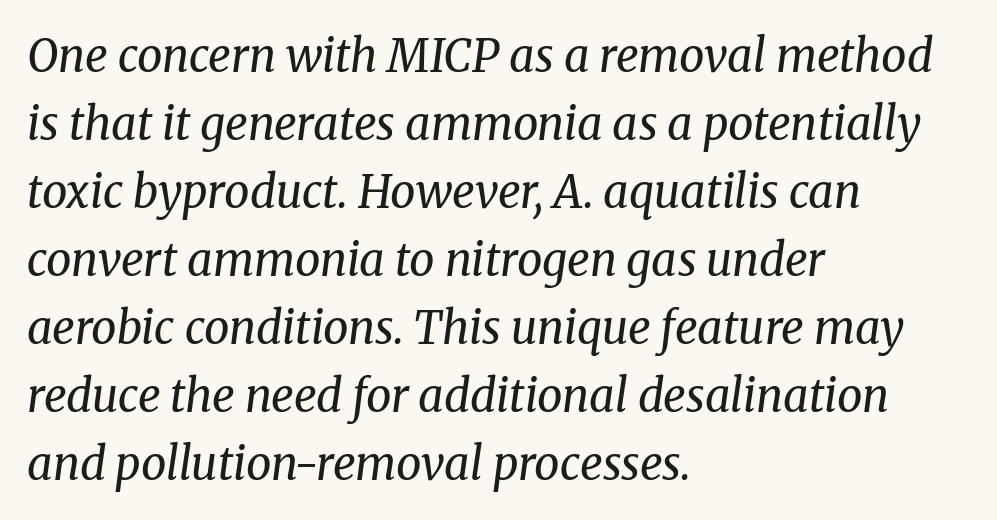
The designer went with a serif here, giving each stem small feet. Slanted lettering throughout. Characters follow at the spacing the type designer built in. The paragraph has a hard left edge and a soft right edge. The designer left line spacing at the default.
